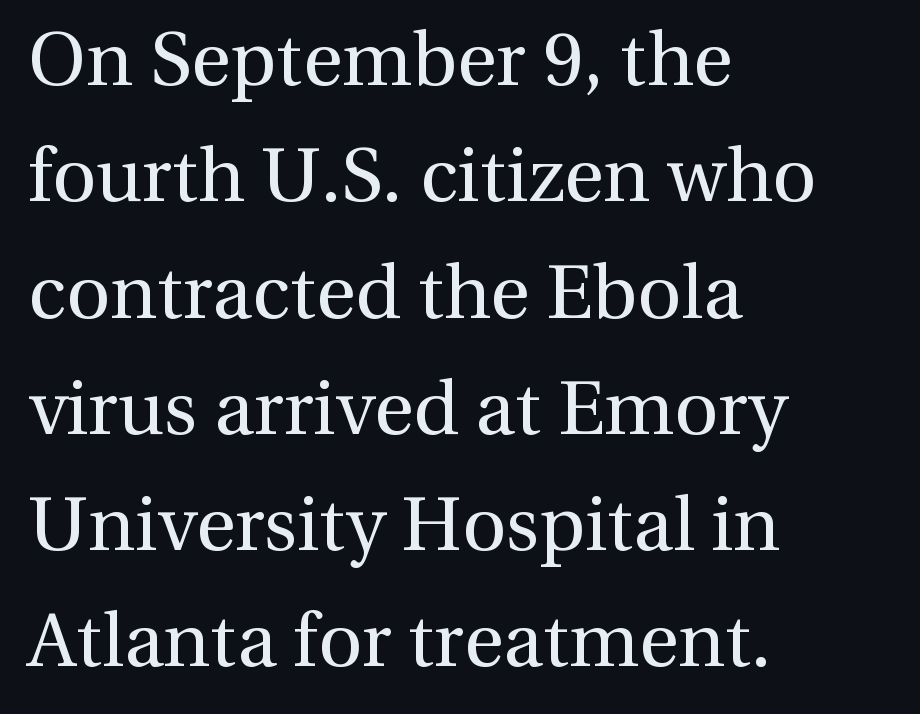
Upright lettering throughout. No chunkiness to these letters — they're not bold. The line-height multiplier appears to be the usual default. The glyphs in this specimen are seriffed. Quick note: underline off.
